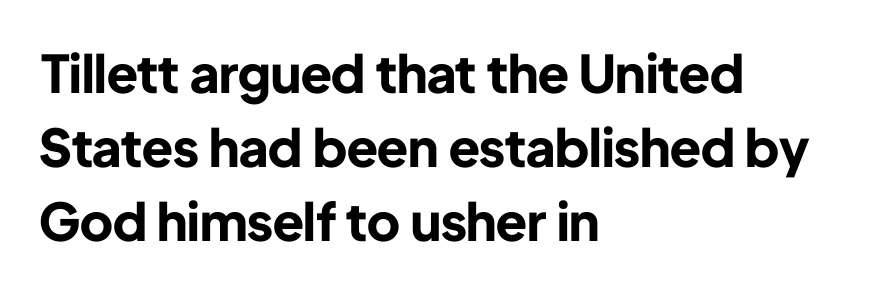
Q: Is the text bold? A: Yes.
Q: Is the text italic (slanted)? A: No, it is upright.
Q: Is the typeface a serif or a sans-serif typeface? A: Sans-serif.
Q: Is the text underlined? A: No.
Q: How is the paragraph aligned? A: Left-aligned.
Q: Is the spacing between letters normal or unusually wide? A: Normal.
Q: Is the spacing between lines tight, normal or loose? A: Normal.
Q: Width (condensed, normal, or wide)? A: Normal.
Q: Stroke contrast? A: Low.
Q: x-height? A: Medium.
Q: Monospaced? A: No.
